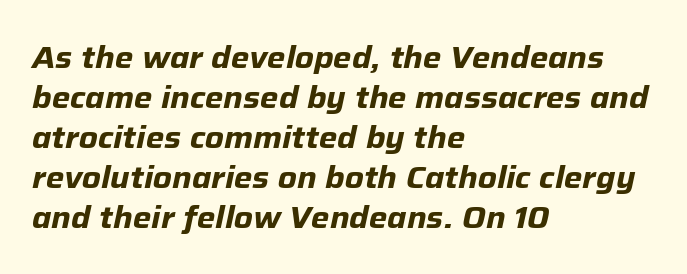
Q: Is the text bold? A: Yes.
Q: Is the text italic (slanted)? A: Yes, it leans right by about 12 degrees.
Q: Is the text underlined? A: No.
Q: How is the paragraph aligned? A: Left-aligned.
Q: Is the spacing between letters normal or unusually wide? A: Normal.
Q: Is the spacing between lines tight, normal or loose? A: Normal.
Q: Width (condensed, normal, or wide)? A: Normal.
Q: Stroke contrast? A: Low.
Q: x-height? A: Medium.
Q: Monospaced? A: No.
